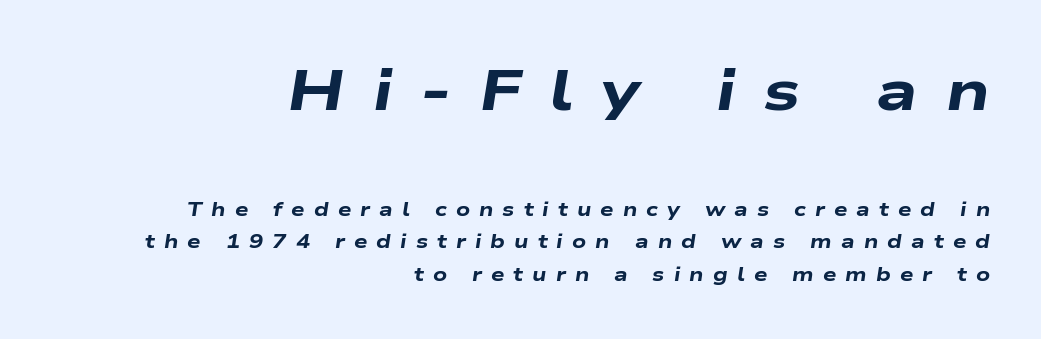
Caption: bold face, heavy strokes. Each new line begins a customary step beneath the previous one. Do the characters align in a grid? No, the font is proportional. All the whitespace from short lines collects on the left. You could only call the tracking loose — the letters float apart. Observe the lean: these are italic letterforms.
